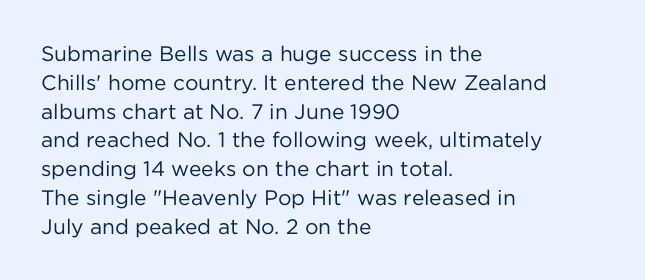
Q: Is the text bold? A: No.
Q: Is the text italic (slanted)? A: No, it is upright.
Q: Is the text underlined? A: No.
Q: How is the paragraph aligned? A: Left-aligned.
Q: Is the spacing between letters normal or unusually wide? A: Normal.
Q: Is the spacing between lines tight, normal or loose? A: Normal.
